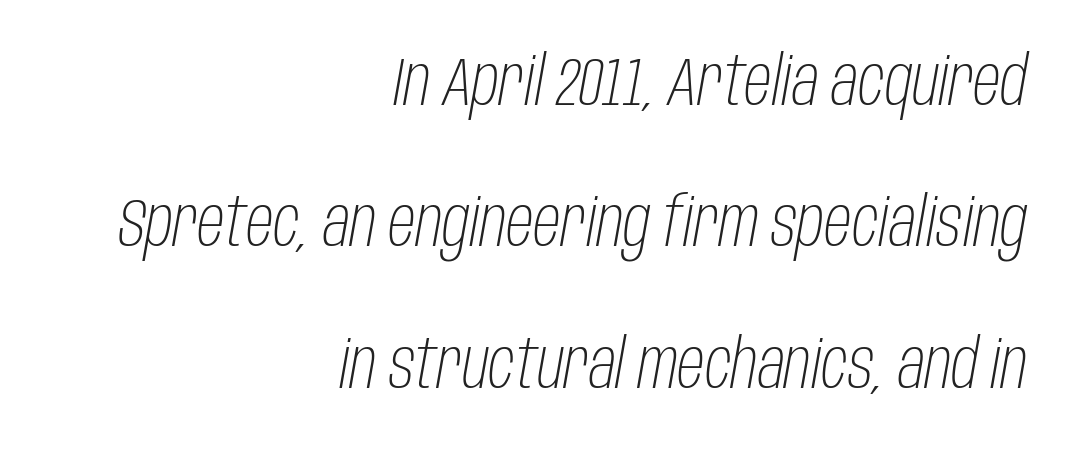
Spacing verdict: proportional, widths tailored to each character. The gap between lines stays unmarked. The passage shown has conventional tracking throughout. Is the type heavy? It reads as light-to-regular instead.
